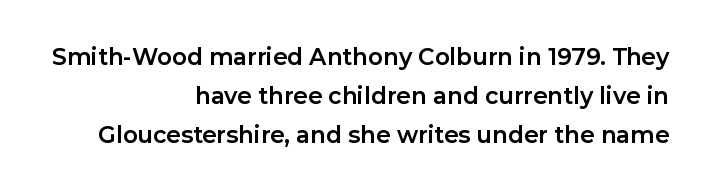
Q: Is the text bold? A: Yes.
Q: Is the text italic (slanted)? A: No, it is upright.
Q: Is the text underlined? A: No.
Q: How is the paragraph aligned? A: Right-aligned.
Q: Is the spacing between letters normal or unusually wide? A: Normal.
Q: Is the spacing between lines tight, normal or loose? A: Normal.
